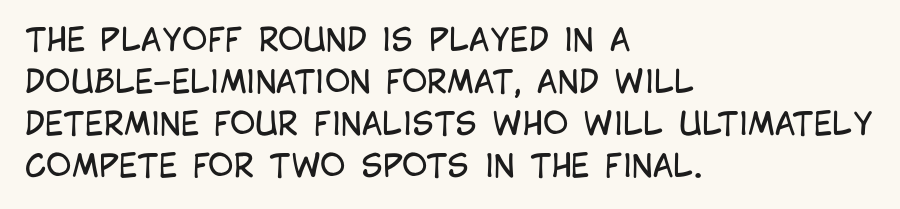
This sample uses plain, unmodified letter spacing. A typesetter would mark this as roman, not italic. One glance says typical: line gaps are just what's usual. The passage shown is not underscored anywhere. The weight would be labelled regular, book, light, or lighter still. Typeset ragged right — the left edge is the straight one.
